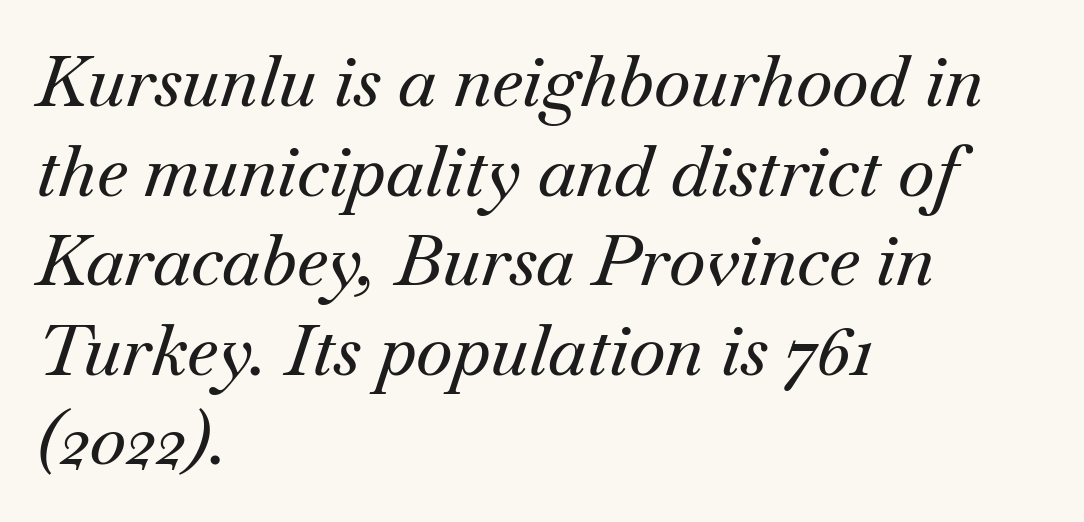
{"serif": "yes", "italic": "yes", "lean": "right", "slant_degrees": 18, "width": "normal", "stroke_contrast": "medium", "x_height": "small", "monospaced": "no", "underline": "no", "align": "left", "line_spacing": "normal", "line_spacing_ratio": 1.28, "letter_spacing": "normal", "letter_spacing_em": 0.0, "glyph_px": 70}
